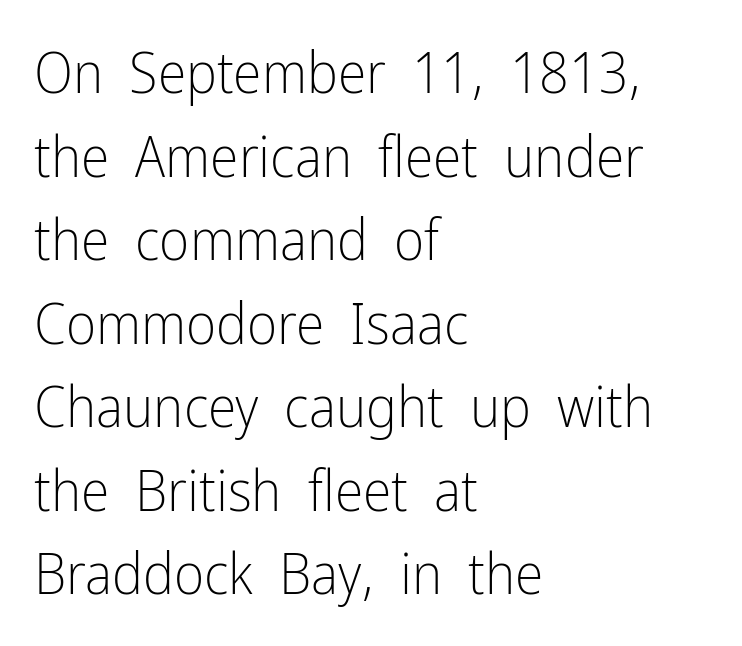
The image shows 58 px light, condensed sans-serif type, upright; set left-aligned, normal line spacing (1.44x), normal letter spacing, not underlined; low stroke contrast and a medium x-height.
